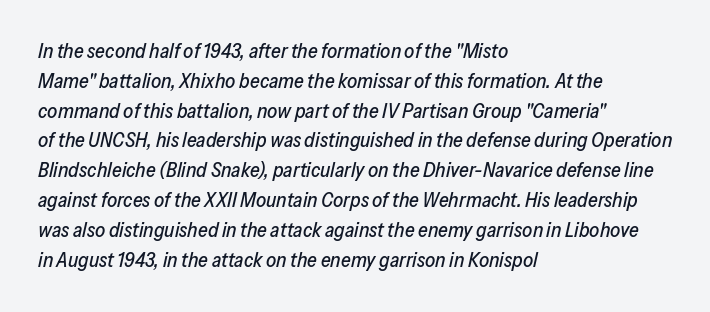
Look at the tracking — it's just the regular setting, nothing added. The paragraph shown leans on its left margin. The strip under each line holds only bare page. This block has exactly the height ordinary leading produces. Posture: slanted.
